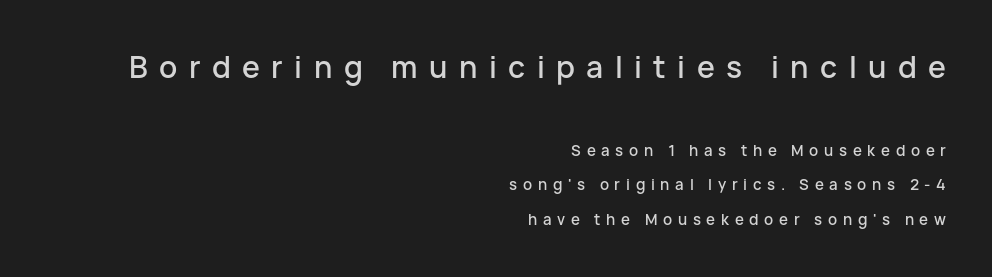
Regarding leading, the lines here are spaced well apart. Line ends are locked; line starts wander. Short note: letters widely spaced. Proportional: the letters do not fall into vertical columns. Check where the strokes stop: nothing finishes them off — pure sans.
